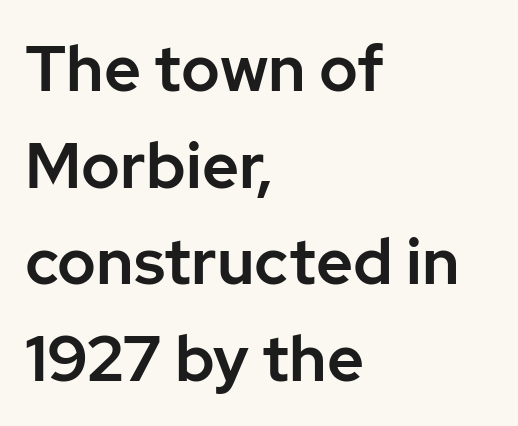
{"serif": "no", "italic": "no", "width": "normal", "stroke_contrast": "low", "x_height": "medium", "monospaced": "no", "underline": "no", "align": "left", "line_spacing": "normal", "line_spacing_ratio": 1.51, "letter_spacing": "normal", "letter_spacing_em": 0.0, "glyph_px": 64}
